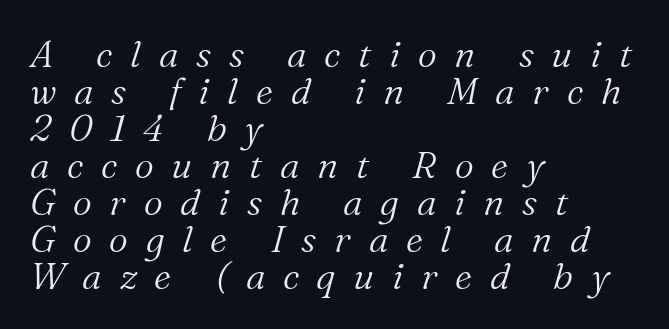
The line-height multiplier appears low, near solid setting. The face used here is proportionally spaced, like ordinary book or web type. The lines are quadded left. Observe the lean: these are italic letterforms. Nobody drew a line under any word here.
